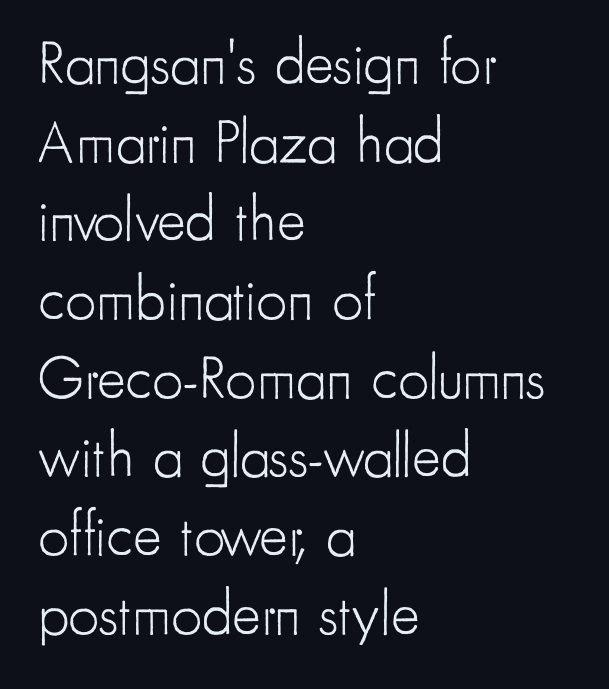
The image shows 61 px light, condensed sans-serif type, upright; set left-aligned, normal line spacing (1.29x), normal letter spacing, not underlined; low stroke contrast and a small x-height.
